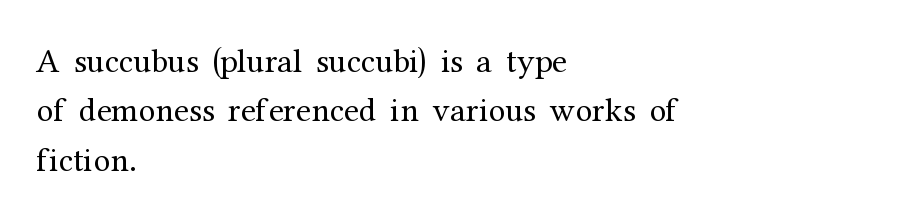
Q: Is the text bold? A: No.
Q: Is the text italic (slanted)? A: No, it is upright.
Q: Is the typeface a serif or a sans-serif typeface? A: Serif.
Q: Is the text underlined? A: No.
Q: How is the paragraph aligned? A: Left-aligned.
Q: Is the spacing between letters normal or unusually wide? A: Normal.
Q: Is the spacing between lines tight, normal or loose? A: Normal.
Q: Width (condensed, normal, or wide)? A: Normal.
Q: Stroke contrast? A: Medium.
Q: x-height? A: Medium.
Q: Monospaced? A: No.
